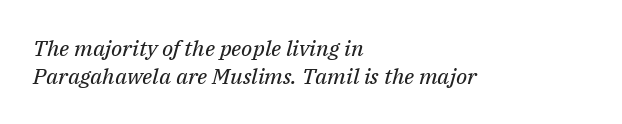
{"italic": "yes", "lean": "right", "slant_degrees": 14, "bold": "no", "underline": "no", "align": "left", "line_spacing": "normal", "line_spacing_ratio": 1.26, "letter_spacing": "normal", "letter_spacing_em": 0.0, "glyph_px": 22}
